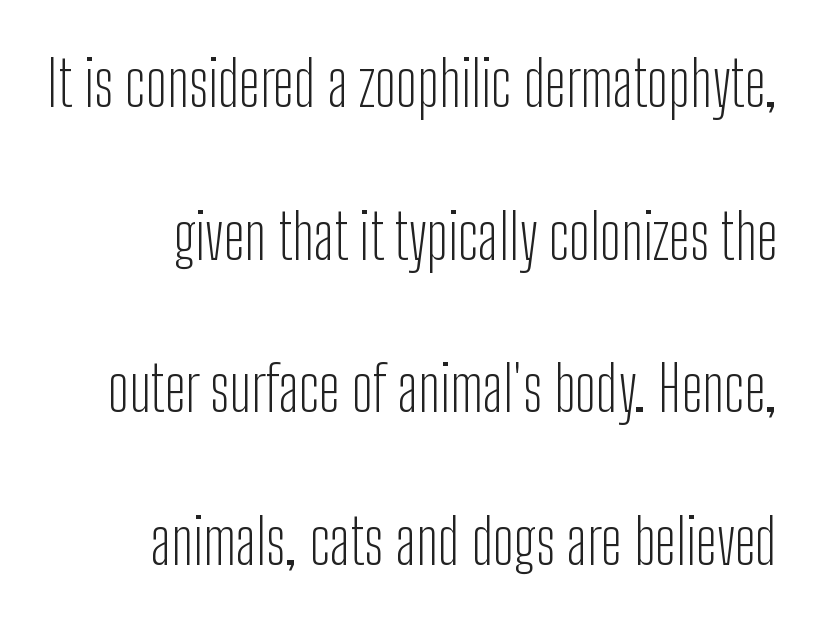
Vertical strokes here are truly vertical. The type family on display is of the sans-serif kind. Varying glyph widths throughout — classic text-font behaviour. Stroke thickness stays within the range of a standard reading face or lighter. Loosely led — the rows are spread out. Anything drawn beneath the words? Only blank space.
